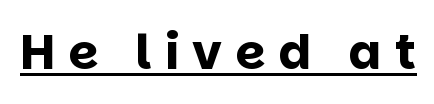
{"serif": "no", "italic": "no", "bold": "yes", "weight": "bold", "width": "normal", "stroke_contrast": "low", "x_height": "large", "monospaced": "no", "underline": "yes", "letter_spacing": "wide", "letter_spacing_em": 0.28, "glyph_px": 48}
